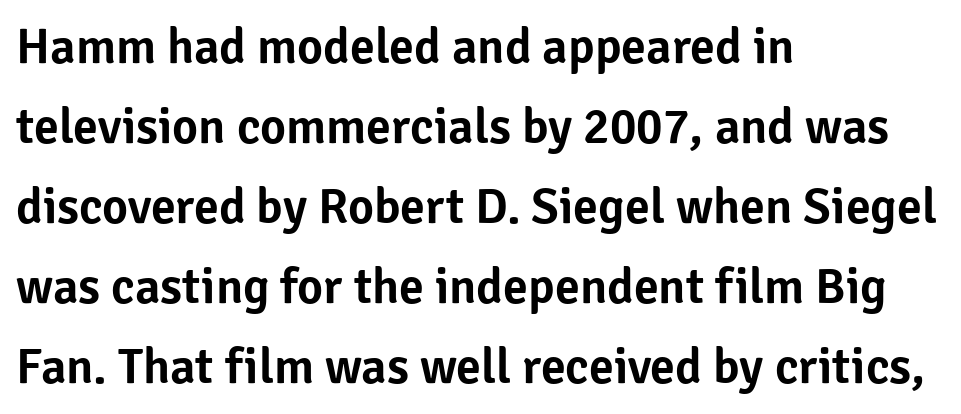
Q: Is the text italic (slanted)? A: No, it is upright.
Q: Is the typeface a serif or a sans-serif typeface? A: Sans-serif.
Q: Is the text underlined? A: No.
Q: How is the paragraph aligned? A: Left-aligned.
Q: Is the spacing between letters normal or unusually wide? A: Normal.
Q: Is the spacing between lines tight, normal or loose? A: Normal.
Q: Width (condensed, normal, or wide)? A: Normal.
Q: Stroke contrast? A: Low.
Q: x-height? A: Medium.
Q: Monospaced? A: No.
